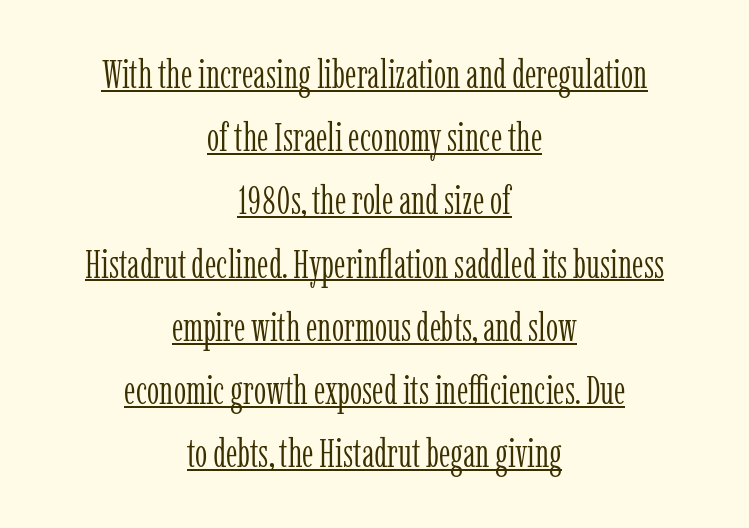
Q: Is the text bold? A: No.
Q: Is the text italic (slanted)? A: No, it is upright.
Q: Is the typeface a serif or a sans-serif typeface? A: Serif.
Q: Is the text underlined? A: Yes.
Q: How is the paragraph aligned? A: Centered.
Q: Is the spacing between letters normal or unusually wide? A: Normal.
Q: Is the spacing between lines tight, normal or loose? A: Normal.
Q: Width (condensed, normal, or wide)? A: Condensed.
Q: Stroke contrast? A: Low.
Q: x-height? A: Medium.
Q: Monospaced? A: No.
